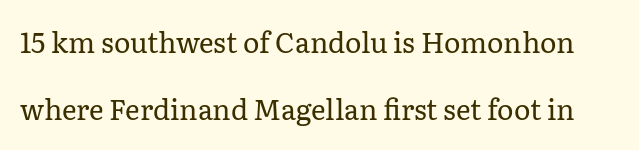
Q: Is the text bold? A: No.
Q: Is the text italic (slanted)? A: No, it is upright.
Q: Is the typeface a serif or a sans-serif typeface? A: Serif.
Q: Is the text underlined? A: No.
Q: Is the spacing between letters normal or unusually wide? A: Normal.
Q: Is the spacing between lines tight, normal or loose? A: Loose.
Q: Width (condensed, normal, or wide)? A: Normal.
Q: Stroke contrast? A: Low.
Q: x-height? A: Medium.
Q: Monospaced? A: No.
